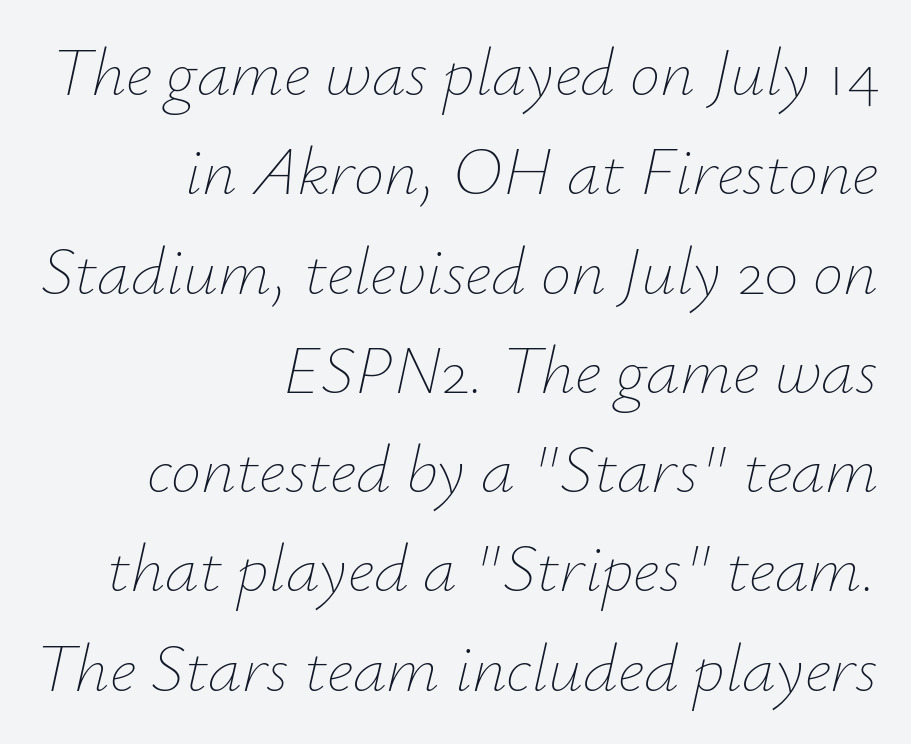
Check the space under the baseline: it is left empty. Yep, that's italic — everything's leaning. This sample has the flowing, uneven cadence of proportional lettering. Visually the block forms a straight wall on the right and a jagged coastline on the left. Students, note that the glyphs here touch the page at normal intervals.
